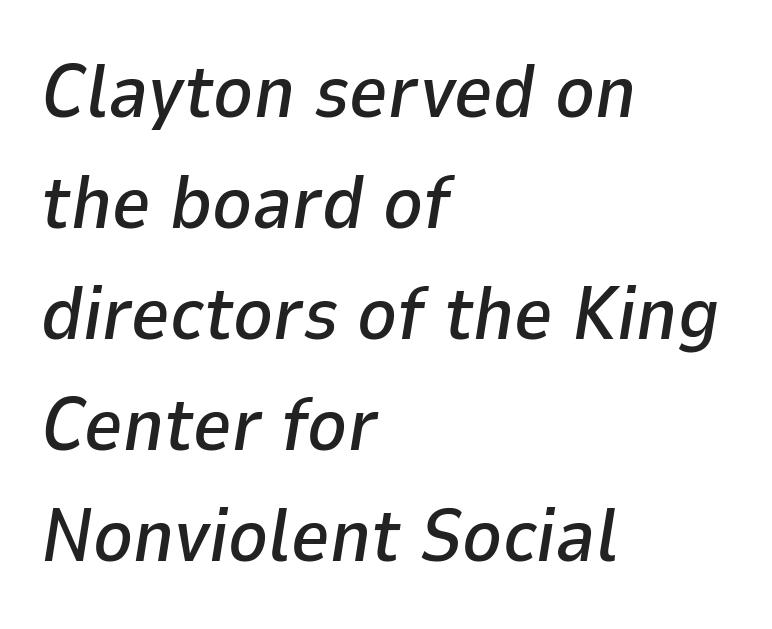
The letterforms sit shoulder to shoulder at normal distance. Descenders hang freely into open space. Tall strokes in this sample are angled rather than plumb. The paragraph shown leans on its left margin.
